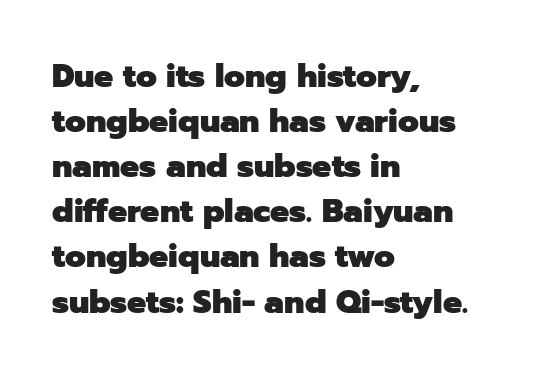
Q: Is the text bold? A: Yes.
Q: Is the text italic (slanted)? A: No, it is upright.
Q: Is the typeface a serif or a sans-serif typeface? A: Sans-serif.
Q: Is the text underlined? A: No.
Q: How is the paragraph aligned? A: Left-aligned.
Q: Is the spacing between letters normal or unusually wide? A: Normal.
Q: Is the spacing between lines tight, normal or loose? A: Normal.
Q: Width (condensed, normal, or wide)? A: Normal.
Q: Stroke contrast? A: Low.
Q: x-height? A: Medium.
Q: Monospaced? A: No.
